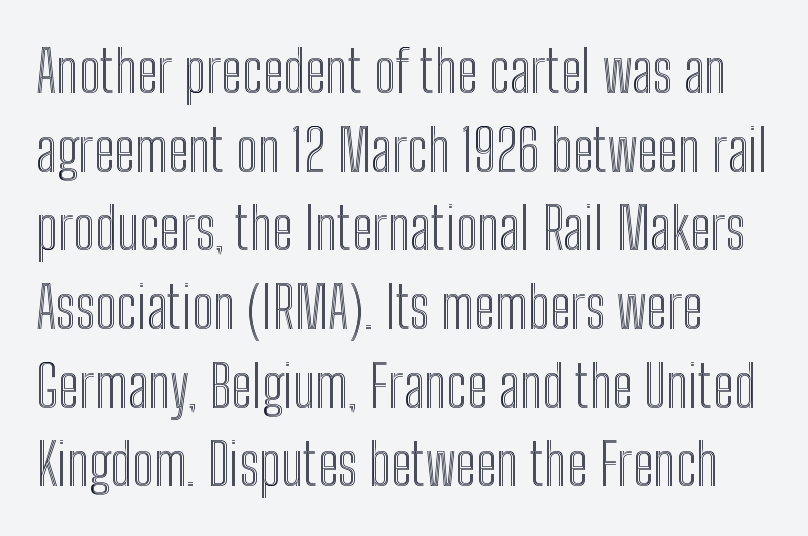
Students, observe: this is what conventionally led text looks like. Check the space under the baseline: it is left empty. A typesetter would call this proportional, since set widths differ per character. Does extra space separate the letters? No, they use regular spacing. The lettering holds an erect, upright posture throughout.
